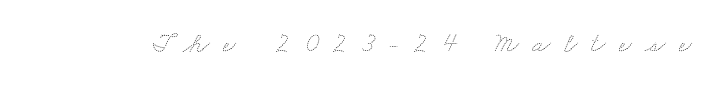
You could not count columns in this text — the font is proportionally spaced. Loose tracking; the words dissolve into strings of separated letters. The words here are not underlined. The strokes carry an ordinary text weight at most.
